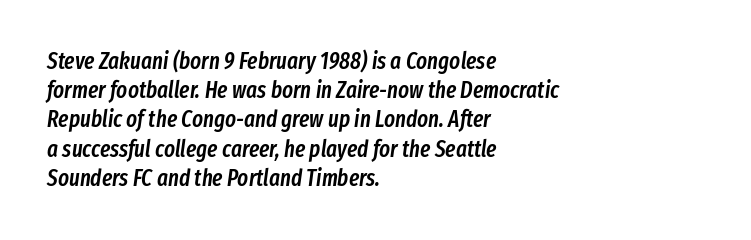
Caption: multi-line text, flush left, ragged right. Plain, unruled lines of type. Whoever set this chose a conventional vertical rhythm. The horizontal fit of the characters is conventional and even.
